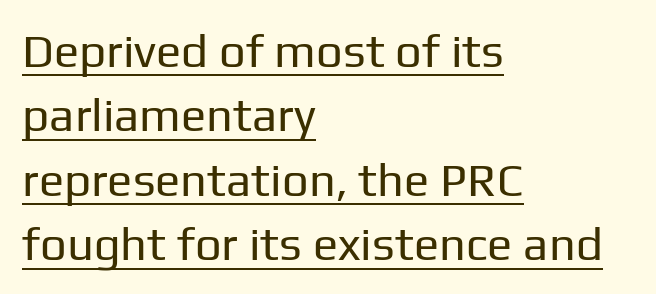
The image shows 47 px regular-weight sans-serif type, upright; set left-aligned, normal line spacing (1.37x), normal letter spacing, underlined; low stroke contrast and a medium x-height.
